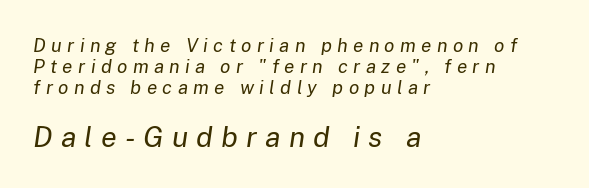
Q: Is the text bold? A: No.
Q: Is the text italic (slanted)? A: Yes, it leans right by about 8 degrees.
Q: Is the text underlined? A: No.
Q: How is the paragraph aligned? A: Left-aligned.
Q: Is the spacing between letters normal or unusually wide? A: Unusually wide.
Q: Is the spacing between lines tight, normal or loose? A: Tight.
Q: Which block of text is set in a larger size, the first (top) or the second (bottom)? A: The second (bottom) one.
Q: Width (condensed, normal, or wide)? A: Normal.
Q: Stroke contrast? A: Low.
Q: x-height? A: Medium.
Q: Monospaced? A: No.
